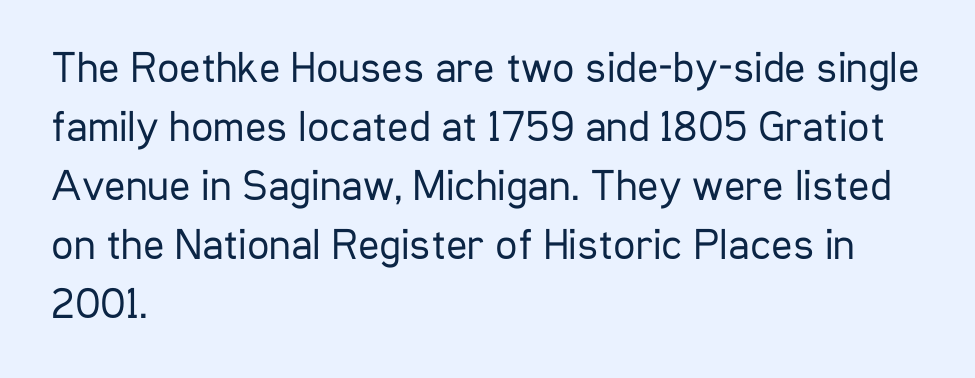
The image shows 44 px regular-weight, condensed sans-serif type, upright; set left-aligned, normal line spacing (1.34x), normal letter spacing, not underlined; low stroke contrast and a medium x-height.
